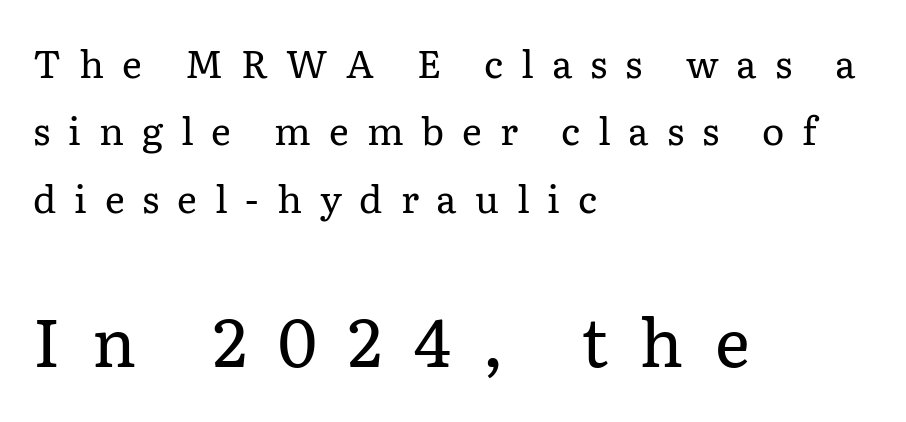
Larger block? The one below; the one above is distinctly smaller. Italic: no, the glyphs are upright roman. The typesetter chose a ragged-right arrangement here. Underlining? Definitely not there. Little horizontal feet cap the strokes, marking this as serif type.
